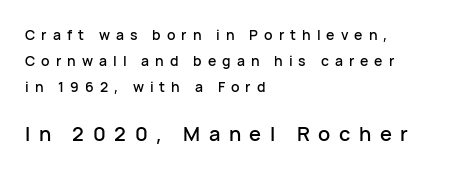
The baseline area is clear. Spacing between characters has been opened up far beyond the box default. The emphasis by scale lands on block number two, below. Horizontally, the lines are justified to the leading edge only.
